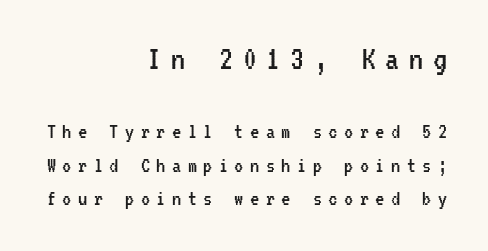
{"serif": "no", "italic": "no", "bold": "no", "weight": "regular", "width": "condensed", "stroke_contrast": "low", "x_height": "medium", "monospaced": "yes", "underline": "no", "align": "right", "line_spacing": "normal", "line_spacing_ratio": 1.44, "letter_spacing": "wide", "letter_spacing_em": 0.28, "larger_block": "first", "size_ratio": 1.52, "glyph_px": 35}
